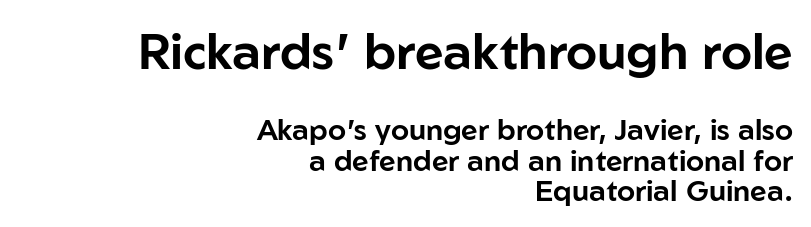
The letters advance in unequal steps, a hallmark of proportional type. You can tell it's not italic because the verticals are truly vertical. Note: larger setting up top, smaller setting below. Leading is clearly below the norm, producing a dense column.
